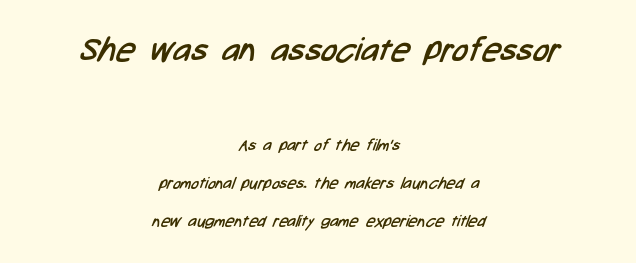
{"serif": "no", "bold": "no", "weight": "regular", "width": "condensed", "stroke_contrast": "low", "x_height": "medium", "monospaced": "no", "underline": "no", "align": "center", "line_spacing": "loose", "line_spacing_ratio": 2.36, "letter_spacing": "normal", "letter_spacing_em": 0.0, "larger_block": "first", "size_ratio": 2.06, "glyph_px": 33}
